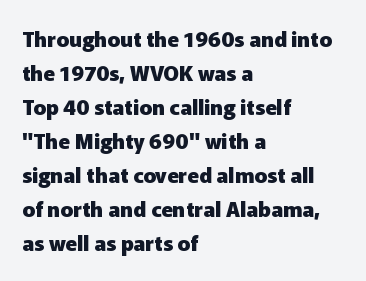
The type sits square on the baseline with zero lean. The strokes are fattened all the way to bold. The paragraph has a hard left edge and a soft right edge. This rendering leaves character spacing at its baseline value.
